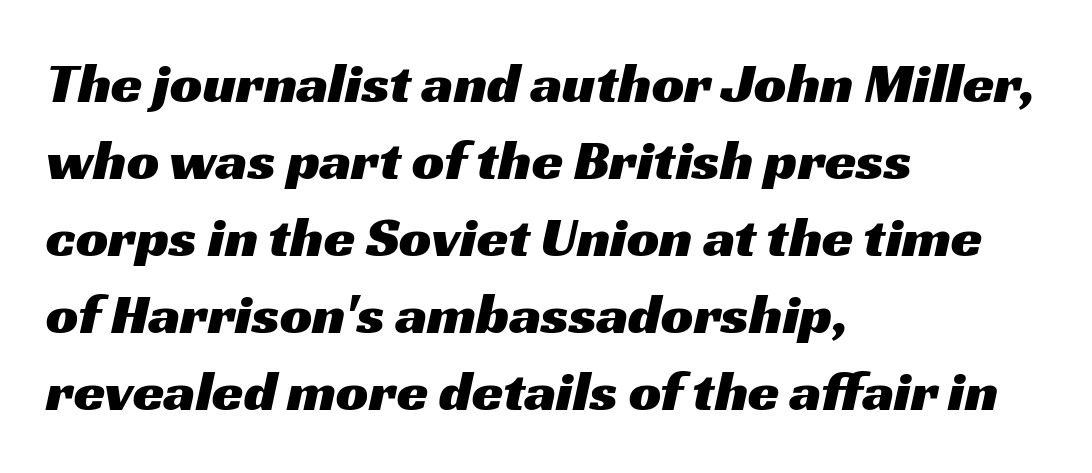
{"serif": "no", "width": "wide", "stroke_contrast": "medium", "x_height": "medium", "monospaced": "no", "underline": "no", "align": "left", "line_spacing": "normal", "line_spacing_ratio": 1.35, "letter_spacing": "normal", "letter_spacing_em": 0.0, "glyph_px": 57}
